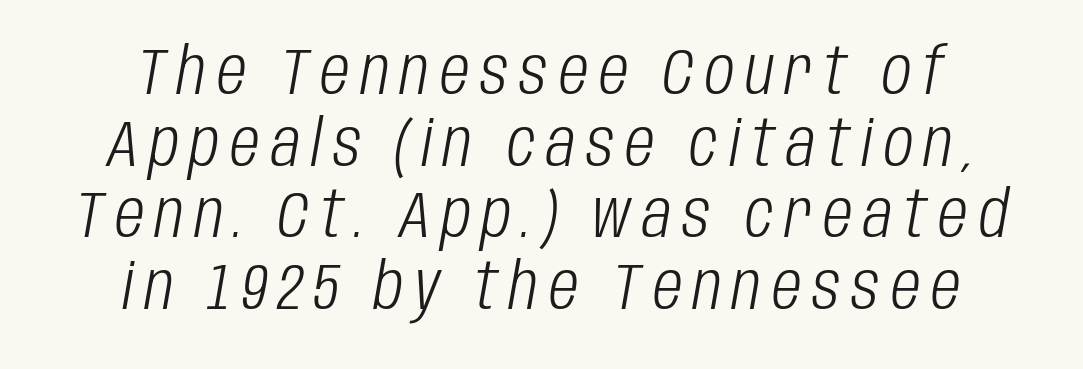
The image shows 64 px light, condensed type, italic (leaning right); set centered, tight line spacing (1.12x), not underlined; low stroke contrast and a large x-height.
